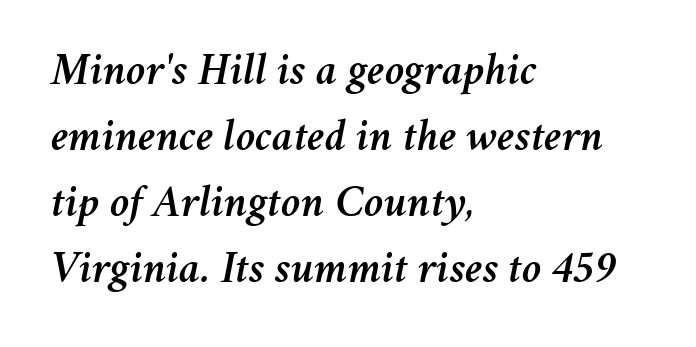
Whoever set this chose a conventional vertical rhythm. Compared with a centered layout, this one pins lines to the left instead. There's an unmistakable incline to the writing here. Do the characters align in a grid? No, the font is proportional. Clear beneath every line of the passage. Is the letter spacing exaggerated? No — it looks like the ordinary default.
